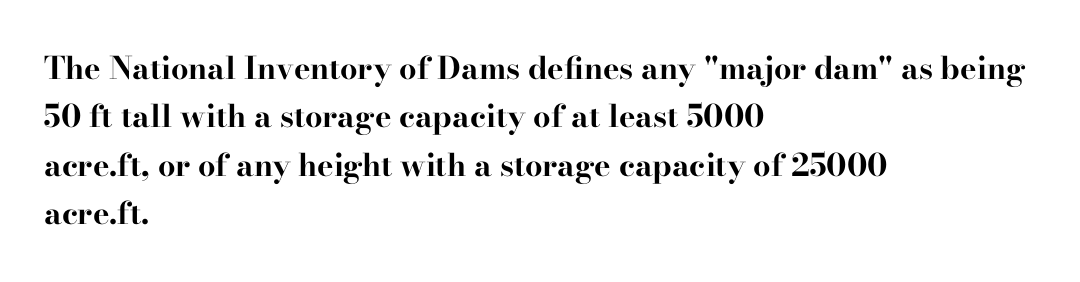
Q: Is the text bold? A: Yes.
Q: Is the text italic (slanted)? A: No, it is upright.
Q: Is the typeface a serif or a sans-serif typeface? A: Serif.
Q: Is the text underlined? A: No.
Q: How is the paragraph aligned? A: Left-aligned.
Q: Is the spacing between letters normal or unusually wide? A: Normal.
Q: Is the spacing between lines tight, normal or loose? A: Normal.
Q: Width (condensed, normal, or wide)? A: Wide.
Q: Stroke contrast? A: High.
Q: x-height? A: Small.
Q: Monospaced? A: No.
